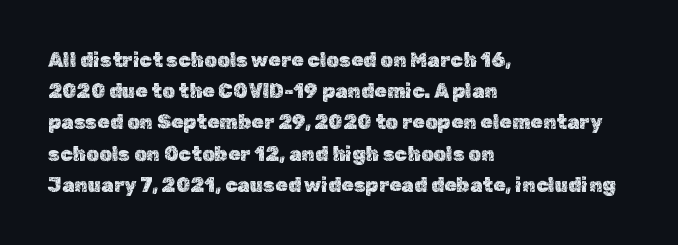
The image shows 20 px text type, upright; set left-aligned, normal line spacing (1.56x), normal letter spacing, not underlined.
